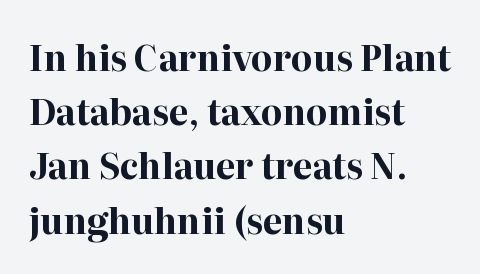
The image shows 35 px bold serif type, upright; set left-aligned, normal line spacing (1.55x), normal letter spacing, not underlined; high stroke contrast and a medium x-height.
